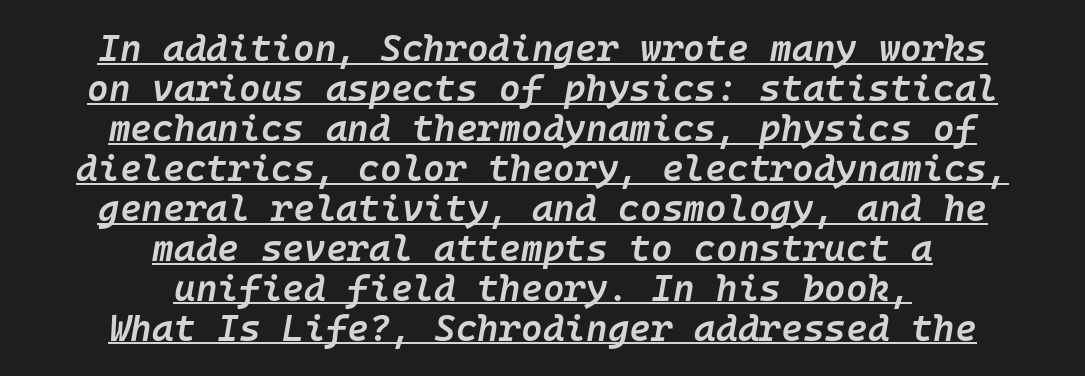
The image shows 37 px semibold type, italic (leaning right); set centered, tight line spacing (1.08x), normal letter spacing, underlined; low stroke contrast and a medium x-height.
